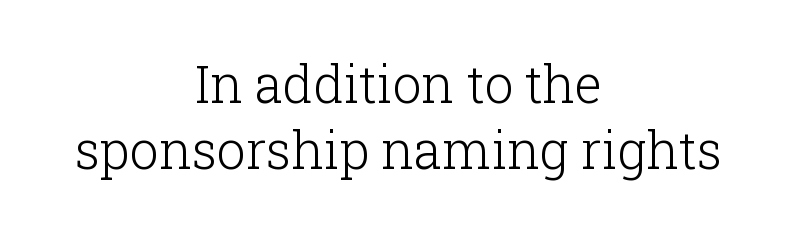
The image shows 51 px light serif type, upright; set centered, normal line spacing (1.29x), normal letter spacing, not underlined; low stroke contrast and a medium x-height.
